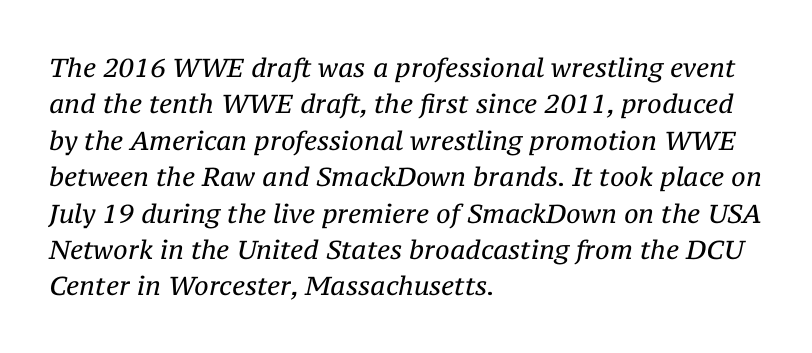
A typesetter would call this leading conventional body-copy spacing. The zone under the glyphs is completely vacant. Casual observation: everything's shoved over to the left. Caption: standard tracking, unaltered. It's the slanting kind of type.
